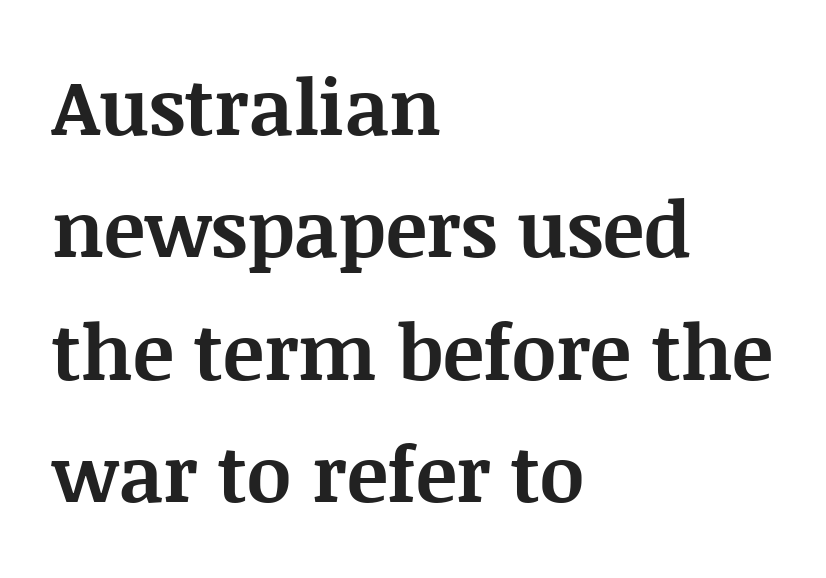
Q: Is the text bold? A: Yes.
Q: Is the text italic (slanted)? A: No, it is upright.
Q: Is the typeface a serif or a sans-serif typeface? A: Serif.
Q: Is the text underlined? A: No.
Q: How is the paragraph aligned? A: Left-aligned.
Q: Is the spacing between letters normal or unusually wide? A: Normal.
Q: Is the spacing between lines tight, normal or loose? A: Normal.
Q: Width (condensed, normal, or wide)? A: Normal.
Q: Stroke contrast? A: Medium.
Q: x-height? A: Large.
Q: Monospaced? A: No.
